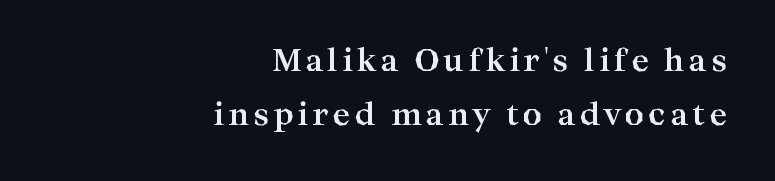
Q: Is the text bold? A: Yes.
Q: Is the text italic (slanted)? A: No, it is upright.
Q: Is the typeface a serif or a sans-serif typeface? A: Serif.
Q: Is the text underlined? A: No.
Q: How is the paragraph aligned? A: Right-aligned.
Q: Width (condensed, normal, or wide)? A: Wide.
Q: Stroke contrast? A: High.
Q: x-height? A: Medium.
Q: Monospaced? A: No.
